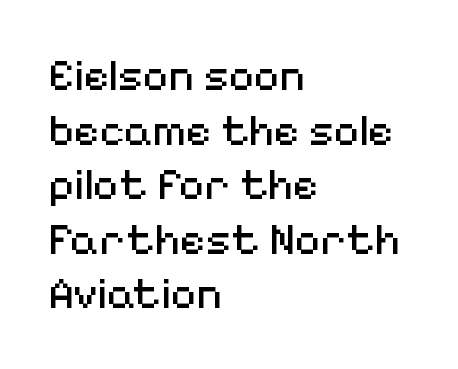
The image shows 44 px regular-weight sans-serif type, upright; set left-aligned, line spacing 1.24x, normal letter spacing, not underlined; medium stroke contrast and a medium x-height.
